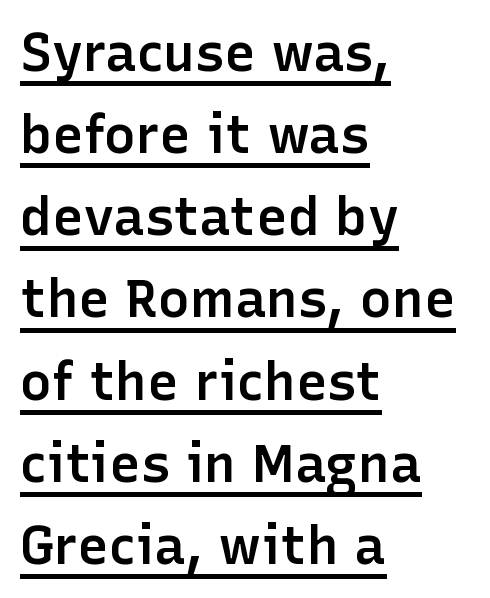
{"serif": "no", "italic": "no", "bold": "semi", "weight": "semibold", "width": "normal", "stroke_contrast": "low", "x_height": "medium", "monospaced": "no", "underline": "yes", "align": "left", "line_spacing": "normal", "line_spacing_ratio": 1.55, "letter_spacing": "normal", "letter_spacing_em": 0.0, "glyph_px": 53}
